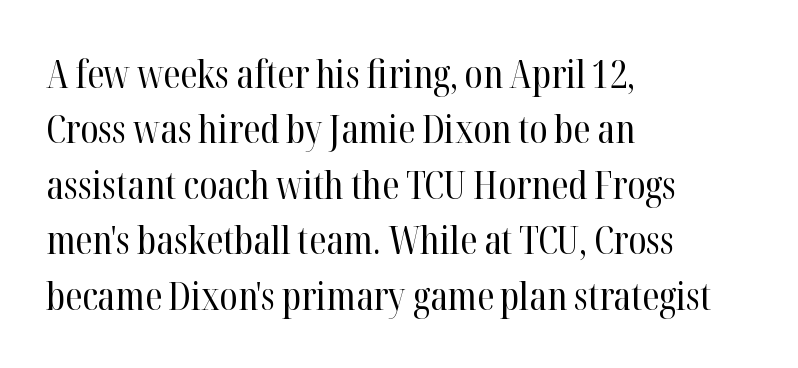
Q: Is the text bold? A: No.
Q: Is the text italic (slanted)? A: No, it is upright.
Q: Is the typeface a serif or a sans-serif typeface? A: Serif.
Q: Is the text underlined? A: No.
Q: How is the paragraph aligned? A: Left-aligned.
Q: Is the spacing between letters normal or unusually wide? A: Normal.
Q: Is the spacing between lines tight, normal or loose? A: Normal.
Q: Width (condensed, normal, or wide)? A: Condensed.
Q: Stroke contrast? A: High.
Q: x-height? A: Medium.
Q: Monospaced? A: No.
